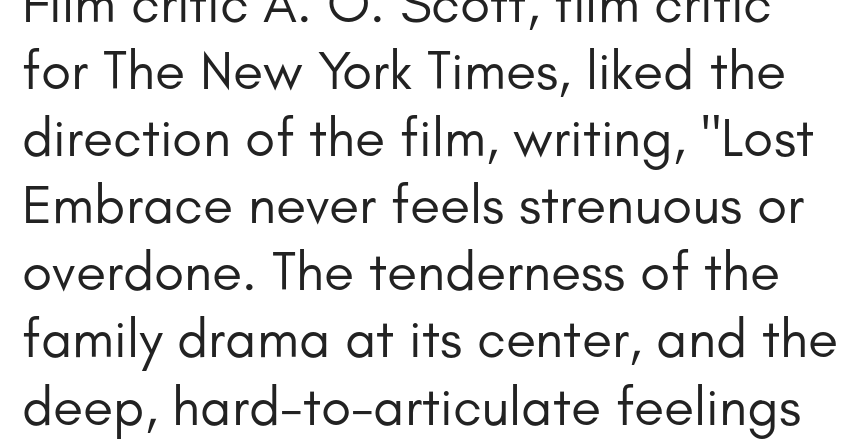
{"serif": "no", "italic": "no", "bold": "no", "weight": "regular", "width": "normal", "stroke_contrast": "low", "x_height": "small", "monospaced": "no", "underline": "no", "line_spacing_ratio": 1.22, "letter_spacing": "normal", "letter_spacing_em": 0.0, "glyph_px": 55}
